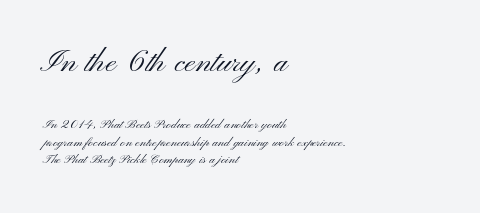
{"serif": "no", "bold": "no", "weight": "light", "width": "wide", "stroke_contrast": "medium", "x_height": "small", "monospaced": "no", "underline": "no", "align": "left", "line_spacing": "tight", "line_spacing_ratio": 1.08, "letter_spacing": "normal", "letter_spacing_em": 0.0, "larger_block": "first", "size_ratio": 2.44, "glyph_px": 39}
